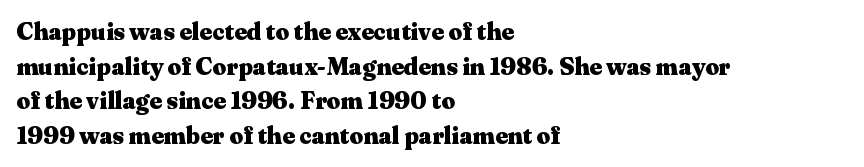
Q: Is the text bold? A: Yes.
Q: Is the text italic (slanted)? A: No, it is upright.
Q: Is the text underlined? A: No.
Q: How is the paragraph aligned? A: Left-aligned.
Q: Is the spacing between letters normal or unusually wide? A: Normal.
Q: Is the spacing between lines tight, normal or loose? A: Normal.
